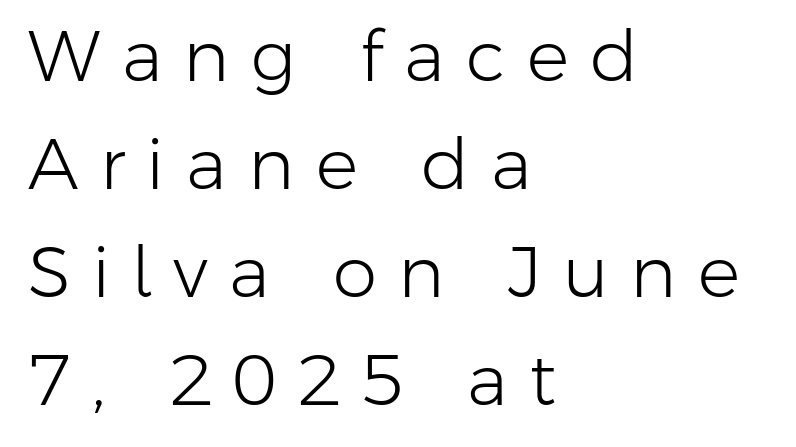
Q: Is the text bold? A: No.
Q: Is the text italic (slanted)? A: No, it is upright.
Q: Is the typeface a serif or a sans-serif typeface? A: Sans-serif.
Q: Is the text underlined? A: No.
Q: How is the paragraph aligned? A: Left-aligned.
Q: Is the spacing between letters normal or unusually wide? A: Unusually wide.
Q: Is the spacing between lines tight, normal or loose? A: Normal.
Q: Width (condensed, normal, or wide)? A: Normal.
Q: Stroke contrast? A: Low.
Q: x-height? A: Medium.
Q: Monospaced? A: No.
